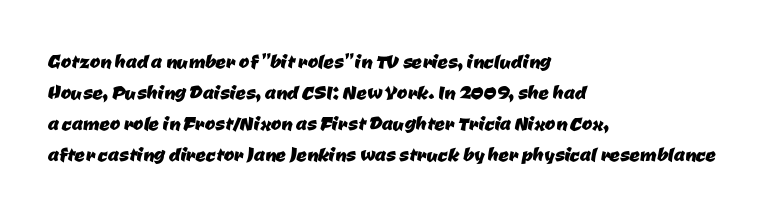
Q: Is the text underlined? A: No.
Q: How is the paragraph aligned? A: Left-aligned.
Q: Is the spacing between letters normal or unusually wide? A: Normal.
